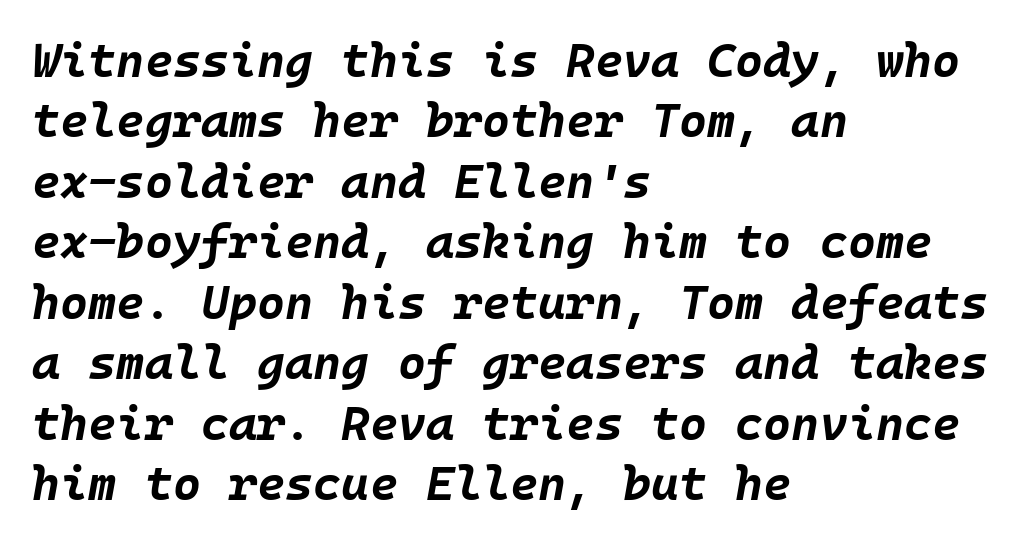
{"italic": "yes", "lean": "right", "slant_degrees": 10, "bold": "yes", "weight": "bold", "width": "normal", "stroke_contrast": "low", "x_height": "large", "underline": "no", "align": "left", "line_spacing": "normal", "line_spacing_ratio": 1.26, "letter_spacing": "normal", "letter_spacing_em": 0.0, "glyph_px": 48}
